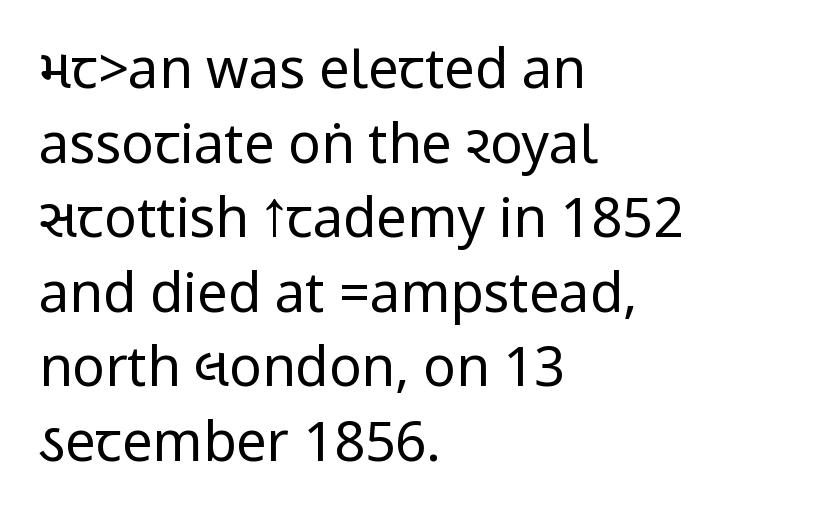
Q: Is the text bold? A: No.
Q: Is the text italic (slanted)? A: No, it is upright.
Q: Is the typeface a serif or a sans-serif typeface? A: Sans-serif.
Q: Is the text underlined? A: No.
Q: How is the paragraph aligned? A: Left-aligned.
Q: Is the spacing between letters normal or unusually wide? A: Normal.
Q: Is the spacing between lines tight, normal or loose? A: Normal.
Q: Width (condensed, normal, or wide)? A: Condensed.
Q: Stroke contrast? A: Low.
